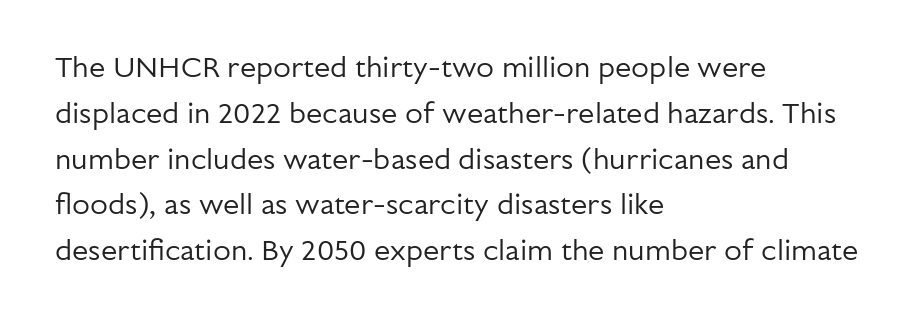
The image shows 29 px regular-weight sans-serif type, upright; set left-aligned, normal line spacing (1.58x), normal letter spacing, not underlined; low stroke contrast and a medium x-height.
